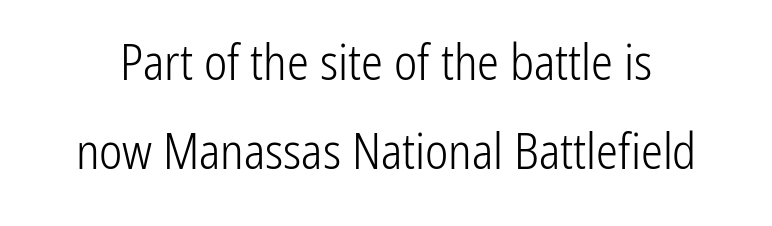
The image shows 49 px light, condensed sans-serif type, upright; set line spacing 1.82x, normal letter spacing, not underlined; low stroke contrast and a medium x-height.
